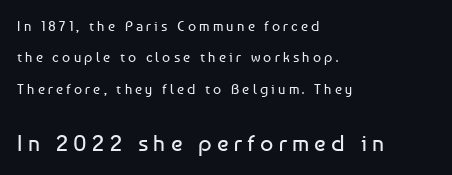
Q: Is the text bold? A: No.
Q: Is the text italic (slanted)? A: No, it is upright.
Q: Is the text underlined? A: No.
Q: How is the paragraph aligned? A: Left-aligned.
Q: Is the spacing between letters normal or unusually wide? A: Unusually wide.
Q: Is the spacing between lines tight, normal or loose? A: Loose.
Q: Which block of text is set in a larger size, the first (top) or the second (bottom)? A: The second (bottom) one.
